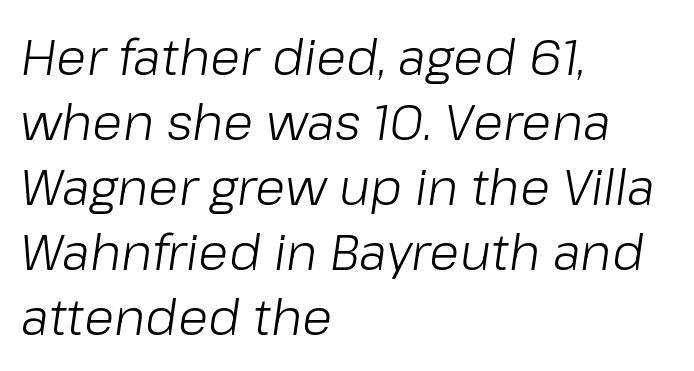
Looks like regular typesetting: each glyph gets only the width it needs. The rendering applies a slant to the glyphs. A clean baseline with only descenders dipping below it. The setting favours the left margin, as ordinary paragraphs usually do. What's the leading like? Ordinary, nothing unusual.
